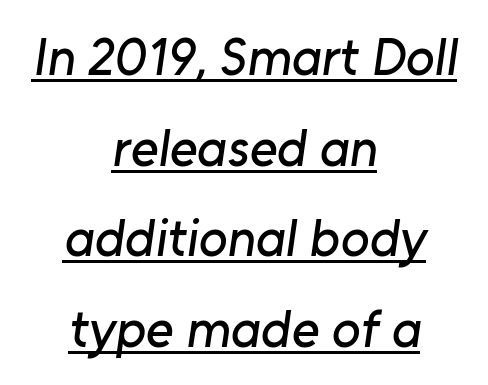
{"serif": "no", "width": "normal", "stroke_contrast": "low", "x_height": "medium", "monospaced": "no", "underline": "yes", "align": "center", "line_spacing_ratio": 1.71, "letter_spacing": "normal", "letter_spacing_em": 0.0, "glyph_px": 53}
